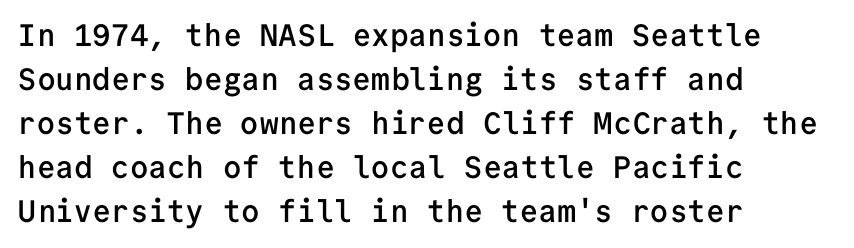
Do the characters align in a grid? Yes, the font is monospaced. The face used here is rendered with its standard letterfit. The baseline area is clear. These lines carry some extra weight — a demibold, not a full bold.
